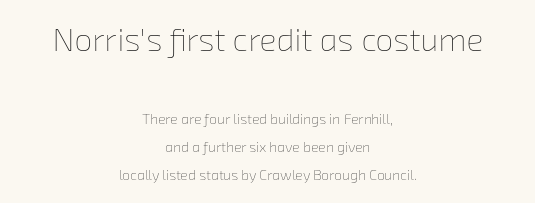
The image shows 32 px thin type; set centered, loose line spacing (2.03x), normal letter spacing, not underlined; the first (top) block is 2.29x larger; low stroke contrast and a medium x-height.
